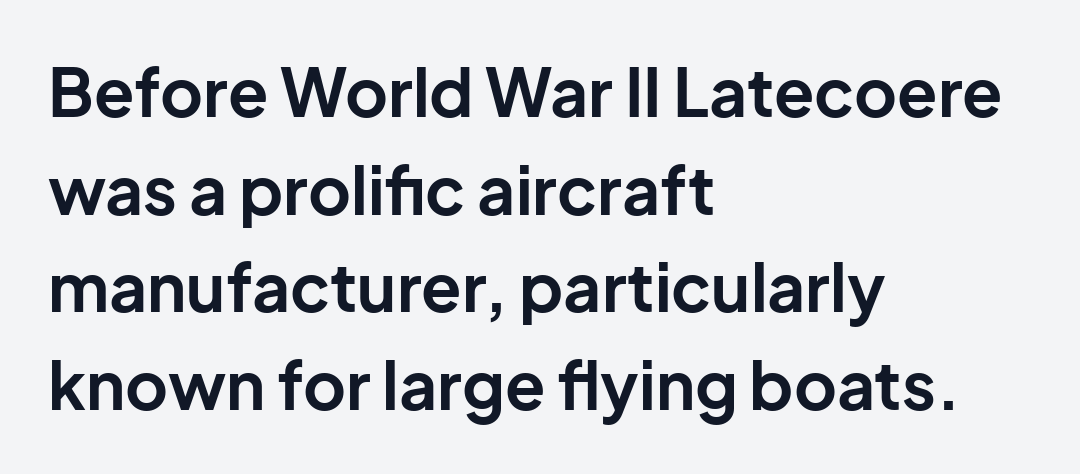
The text block is weighted toward the left margin, trailing off unevenly rightward. Only glyphs here, with clear space below each row. The letters advance in unequal steps, a hallmark of proportional type. The line texture is even and compact thanks to regular tracking. Caption: bold face, heavy strokes.
